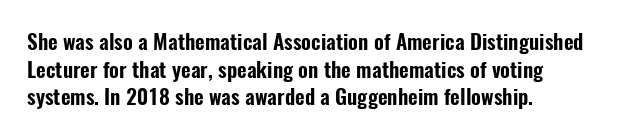
The image shows 21 px text type, upright; set left-aligned, normal line spacing (1.32x), normal letter spacing, not underlined.
